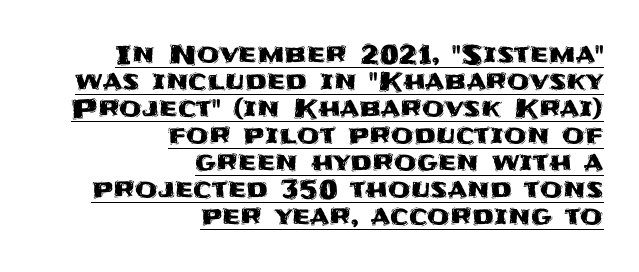
Q: Is the text italic (slanted)? A: No, it is upright.
Q: Is the text underlined? A: Yes.
Q: How is the paragraph aligned? A: Right-aligned.
Q: Is the spacing between letters normal or unusually wide? A: Normal.
Q: Is the spacing between lines tight, normal or loose? A: Tight.
